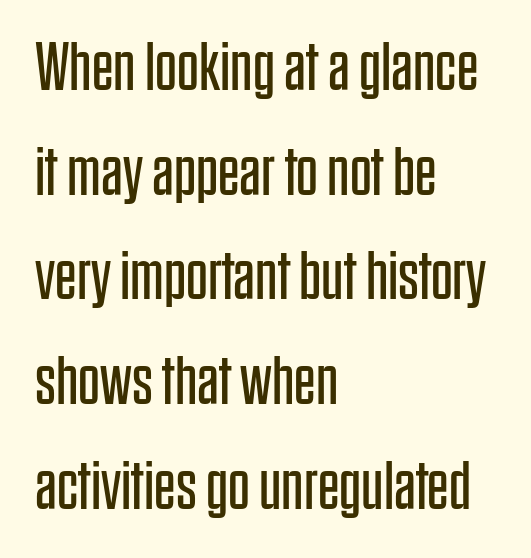
The image shows 68 px regular-weight, condensed sans-serif type, upright; set left-aligned, normal line spacing (1.54x), normal letter spacing, not underlined; low stroke contrast and a large x-height.
